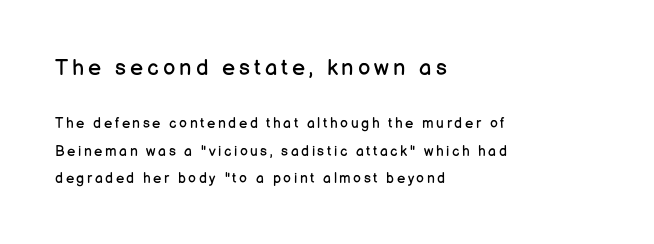
The image shows 22 px text type, upright; set left-aligned, loose line spacing (1.95x), not underlined; the first (top) block is 1.57x larger.
